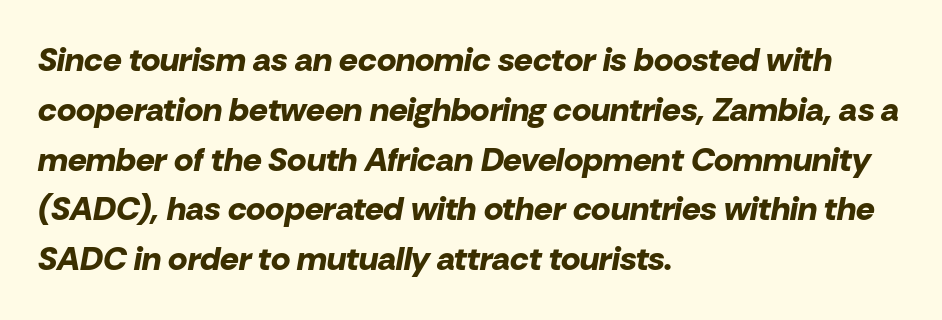
The image shows 33 px bold type, italic (leaning right); set left-aligned, normal line spacing (1.51x), normal letter spacing, not underlined; low stroke contrast and a medium x-height.
